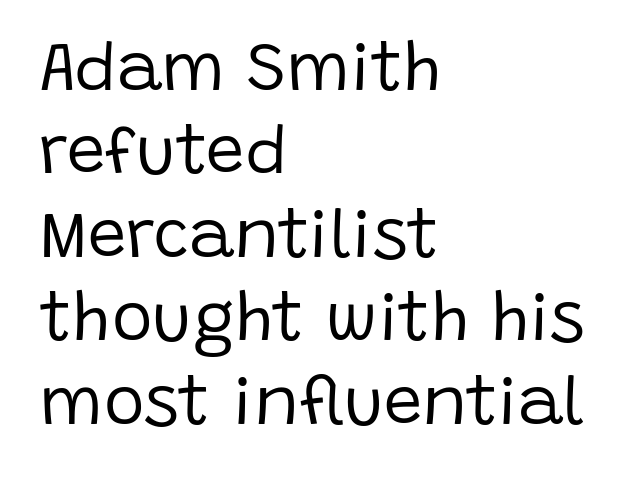
The image shows 69 px regular-weight sans-serif type, upright; set left-aligned, line spacing 1.21x, normal letter spacing, not underlined; low stroke contrast and a large x-height.
